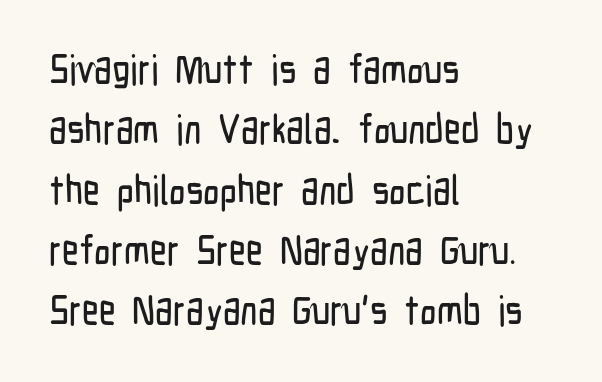
The image shows 41 px condensed sans-serif type, upright; set left-aligned, normal line spacing (1.47x), normal letter spacing, not underlined; low stroke contrast and a medium x-height.
